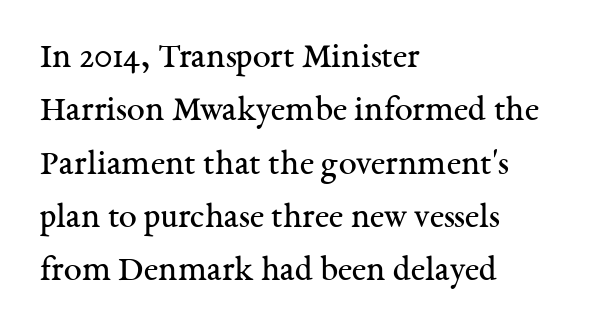
The image shows 36 px regular-weight serif type, upright; set left-aligned, normal line spacing (1.48x), normal letter spacing, not underlined; medium stroke contrast and a medium x-height.
